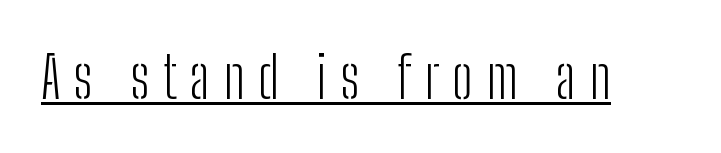
Q: Is the text bold? A: No.
Q: Is the text italic (slanted)? A: No, it is upright.
Q: Is the typeface a serif or a sans-serif typeface? A: Sans-serif.
Q: Is the text underlined? A: Yes.
Q: Is the spacing between letters normal or unusually wide? A: Unusually wide.
Q: Width (condensed, normal, or wide)? A: Condensed.
Q: Stroke contrast? A: Low.
Q: x-height? A: Medium.
Q: Monospaced? A: No.
